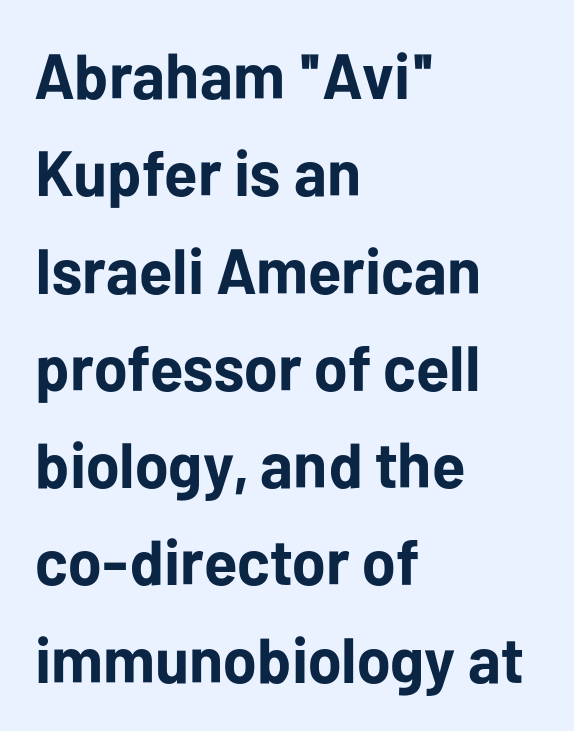
Q: Is the text bold? A: Yes.
Q: Is the text italic (slanted)? A: No, it is upright.
Q: Is the typeface a serif or a sans-serif typeface? A: Sans-serif.
Q: Is the text underlined? A: No.
Q: How is the paragraph aligned? A: Left-aligned.
Q: Is the spacing between letters normal or unusually wide? A: Normal.
Q: Is the spacing between lines tight, normal or loose? A: Normal.
Q: Width (condensed, normal, or wide)? A: Normal.
Q: Stroke contrast? A: Low.
Q: x-height? A: Medium.
Q: Monospaced? A: No.
